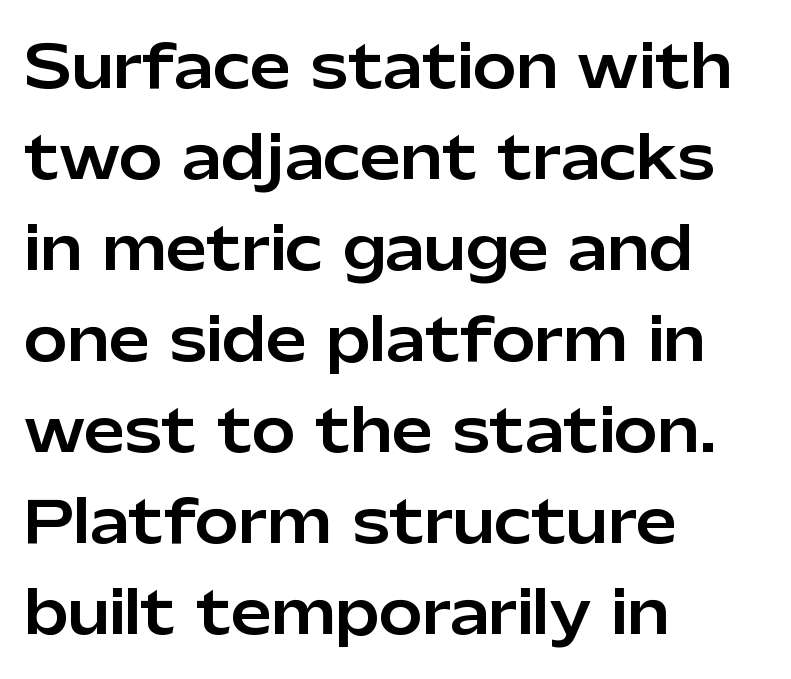
Q: Is the text italic (slanted)? A: No, it is upright.
Q: Is the typeface a serif or a sans-serif typeface? A: Sans-serif.
Q: Is the text underlined? A: No.
Q: How is the paragraph aligned? A: Left-aligned.
Q: Is the spacing between letters normal or unusually wide? A: Normal.
Q: Is the spacing between lines tight, normal or loose? A: Normal.
Q: Width (condensed, normal, or wide)? A: Normal.
Q: Stroke contrast? A: Low.
Q: x-height? A: Medium.
Q: Monospaced? A: No.
